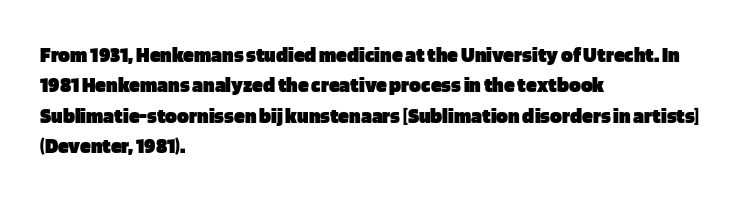
{"italic": "no", "bold": "yes", "underline": "no", "align": "left", "line_spacing": "normal", "line_spacing_ratio": 1.38, "letter_spacing": "normal", "letter_spacing_em": 0.0, "glyph_px": 22}
